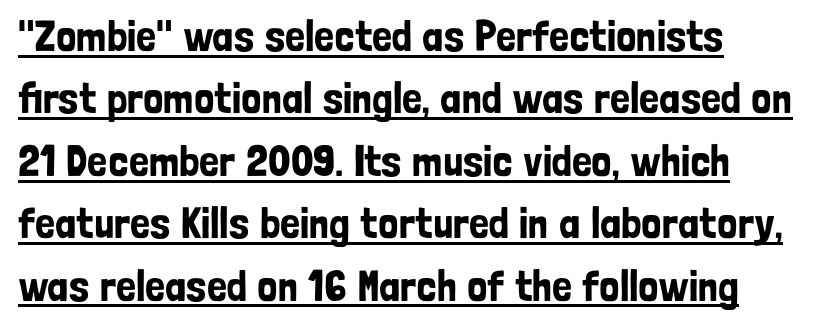
The image shows 44 px condensed sans-serif type, upright; set left-aligned, normal line spacing (1.42x), normal letter spacing, underlined; low stroke contrast and a medium x-height.
